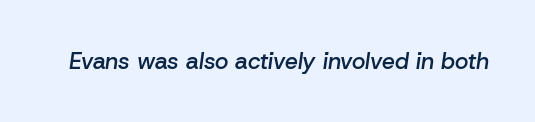
Italic? Definitely — the glyphs are oblique. Lines of text with bare space underneath. This sample uses plain, unmodified letter spacing. I'd describe the lettering as semibold — firm but not a full bold.
